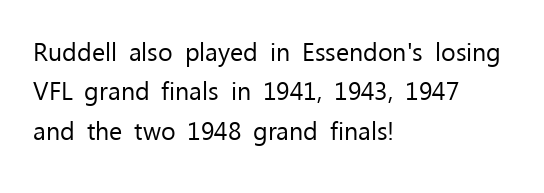
This block has exactly the height ordinary leading produces. Heft: none added — not bold. The face used here is rendered with its standard letterfit. Horizontally, the lines are justified to the leading edge only.
